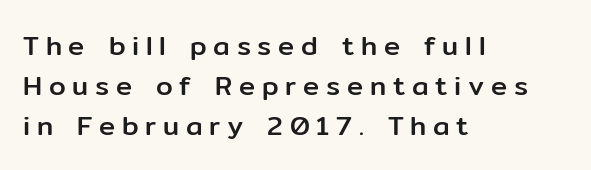
Q: Is the text italic (slanted)? A: No, it is upright.
Q: Is the text underlined? A: No.
Q: How is the paragraph aligned? A: Left-aligned.
Q: Is the spacing between letters normal or unusually wide? A: Unusually wide.
Q: Is the spacing between lines tight, normal or loose? A: Normal.
